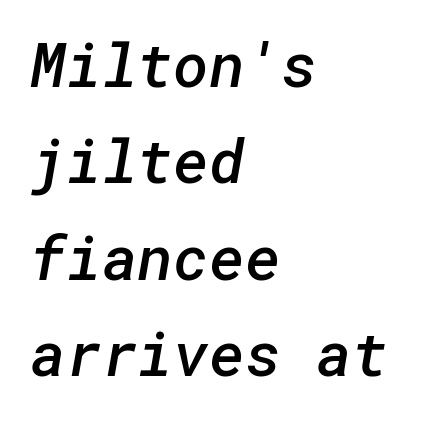
The passage shown is not underscored anywhere. Casual observation: everything's shoved over to the left. A typesetter would call this zero additional tracking. What kind of face is this? One without serifs — a sans.
